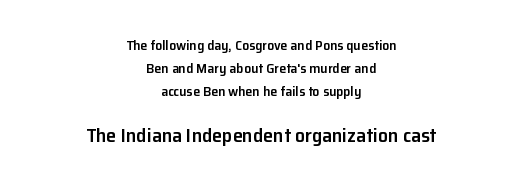
The image shows 20 px text type, upright; set centered, normal line spacing (1.64x), normal letter spacing, not underlined; the second (bottom) block is 1.43x larger.
